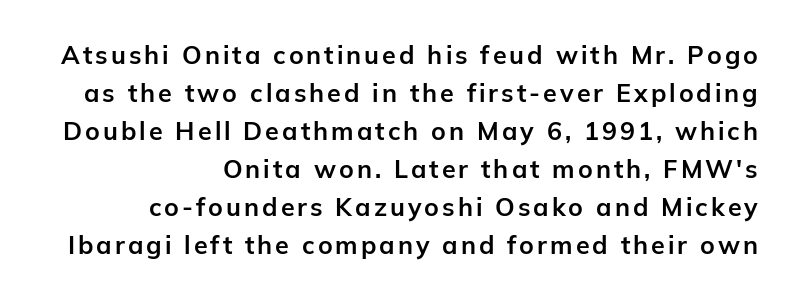
Q: Is the text bold? A: Yes.
Q: Is the text italic (slanted)? A: No, it is upright.
Q: Is the text underlined? A: No.
Q: How is the paragraph aligned? A: Right-aligned.
Q: Is the spacing between lines tight, normal or loose? A: Normal.
